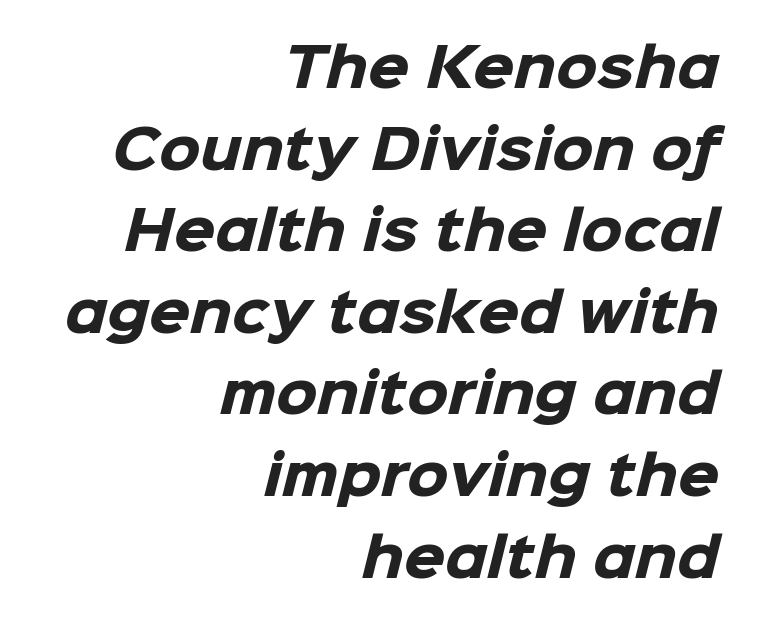
Successive baselines arrive at the customary interval. The letters carry no serifs — their stems end cleanly without finishing strokes. The passage shown is typed in a proportional face where columns would drift. All the whitespace from short lines collects on the left. Strokes here are thick enough to call this a true bold.
